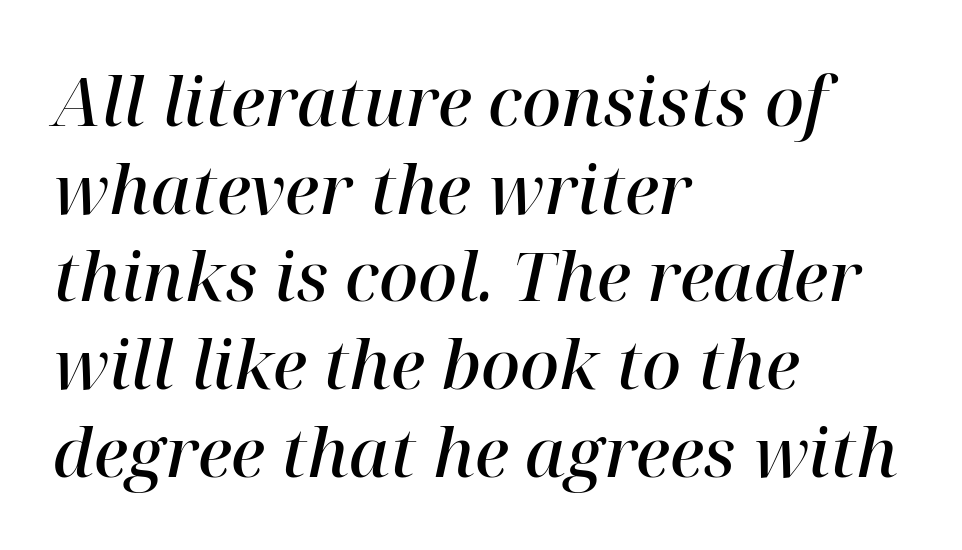
Q: Is the text bold? A: Semi-bold.
Q: Is the text italic (slanted)? A: Yes, it leans right by about 12 degrees.
Q: Is the typeface a serif or a sans-serif typeface? A: Serif.
Q: Is the text underlined? A: No.
Q: How is the paragraph aligned? A: Left-aligned.
Q: Is the spacing between letters normal or unusually wide? A: Normal.
Q: Is the spacing between lines tight, normal or loose? A: Normal.
Q: Width (condensed, normal, or wide)? A: Normal.
Q: Stroke contrast? A: High.
Q: x-height? A: Medium.
Q: Monospaced? A: No.
